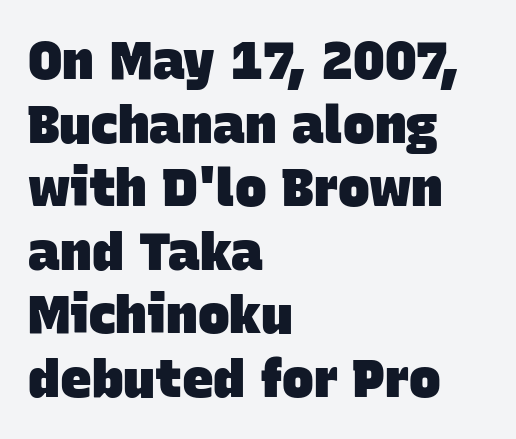
{"serif": "no", "bold": "yes", "weight": "heavy", "width": "normal", "stroke_contrast": "low", "x_height": "large", "monospaced": "no", "underline": "no", "align": "left", "line_spacing_ratio": 1.2, "letter_spacing": "normal", "letter_spacing_em": 0.0, "glyph_px": 53}
